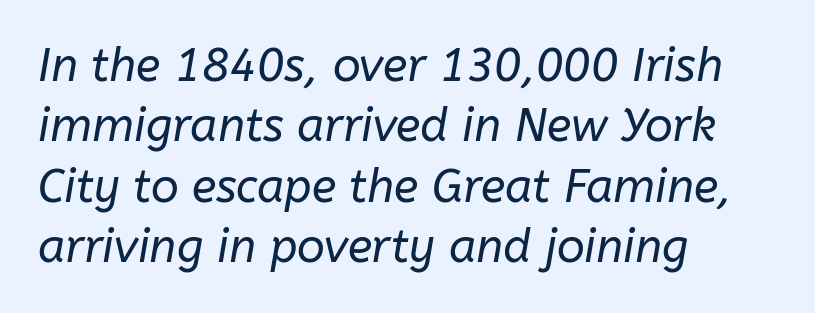
The image shows 46 px regular-weight type, italic (leaning right); set left-aligned, normal line spacing (1.31x), normal letter spacing, not underlined; low stroke contrast and a medium x-height.
